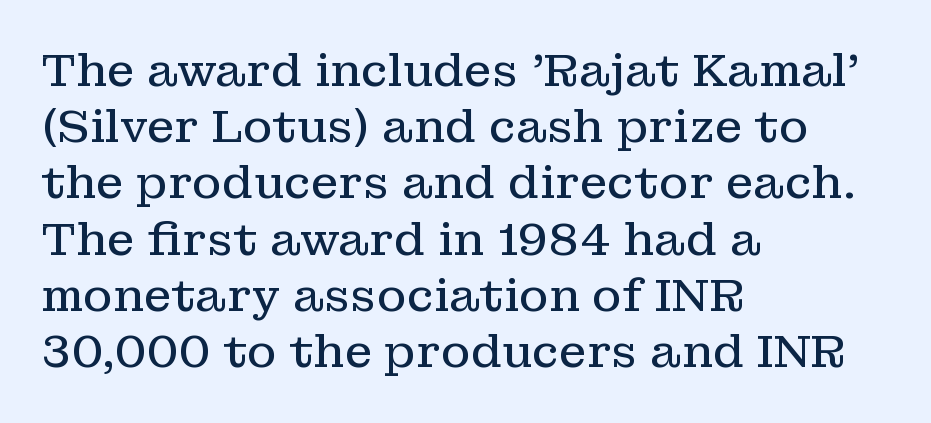
{"serif": "yes", "italic": "no", "bold": "no", "weight": "regular", "width": "normal", "stroke_contrast": "low", "x_height": "medium", "monospaced": "no", "underline": "no", "align": "left", "line_spacing": "normal", "line_spacing_ratio": 1.25, "letter_spacing": "normal", "letter_spacing_em": 0.0, "glyph_px": 45}
